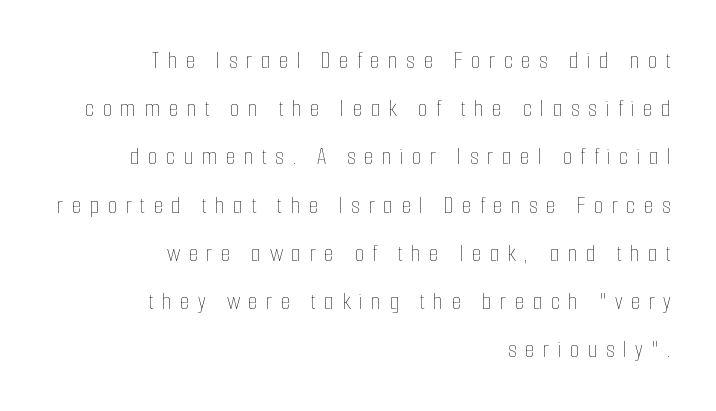
This rendering uses right alignment, leaving the left contour irregular. Spacing between characters has been opened up far beyond the box default. The strip under each line holds only bare page. Compared with a typical body face, this is equally light or lighter still. A typesetter would mark this as roman, not italic. Leading is clearly above the norm, producing a sparse column.
